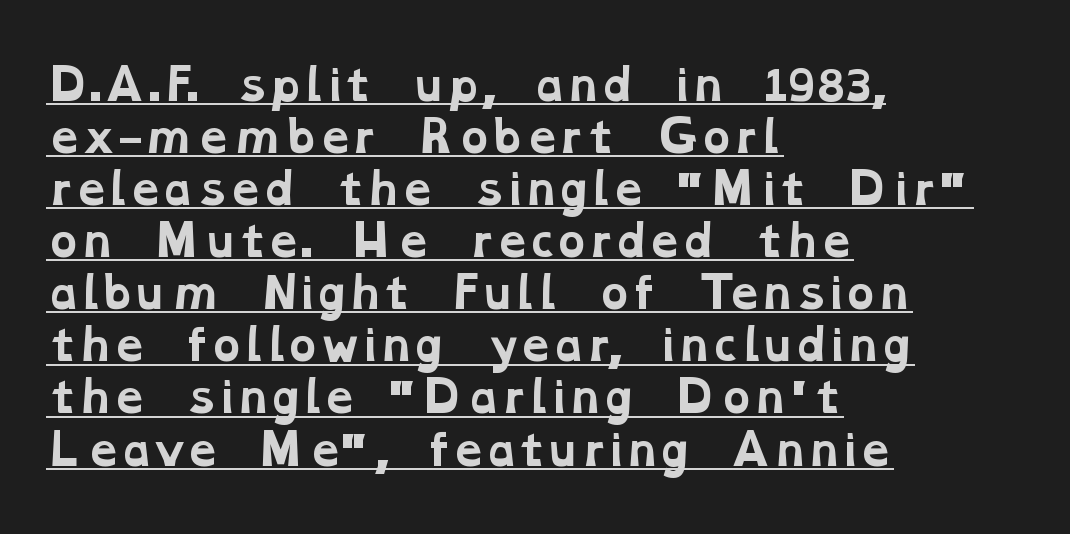
Q: Is the text bold? A: Yes.
Q: Is the typeface a serif or a sans-serif typeface? A: Serif.
Q: Is the text underlined? A: Yes.
Q: How is the paragraph aligned? A: Left-aligned.
Q: Is the spacing between letters normal or unusually wide? A: Normal.
Q: Width (condensed, normal, or wide)? A: Wide.
Q: Stroke contrast? A: Low.
Q: x-height? A: Medium.
Q: Monospaced? A: No.
